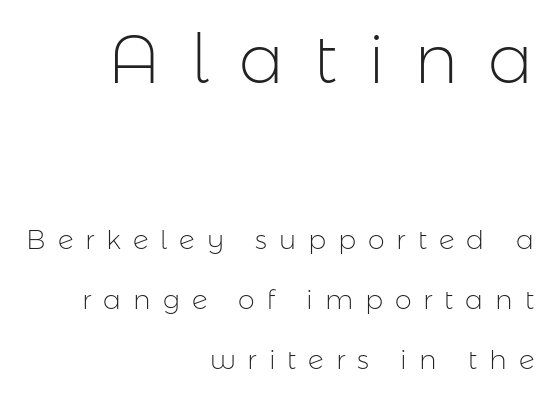
Words float on clear page, feet unadorned. A light-to-regular cut is what we see here. Does the copy run flush right? Yes — the right margin is perfectly even. The type sits square on the baseline with zero lean. The tracking reads as deliberately expanded to a designer's eye.
